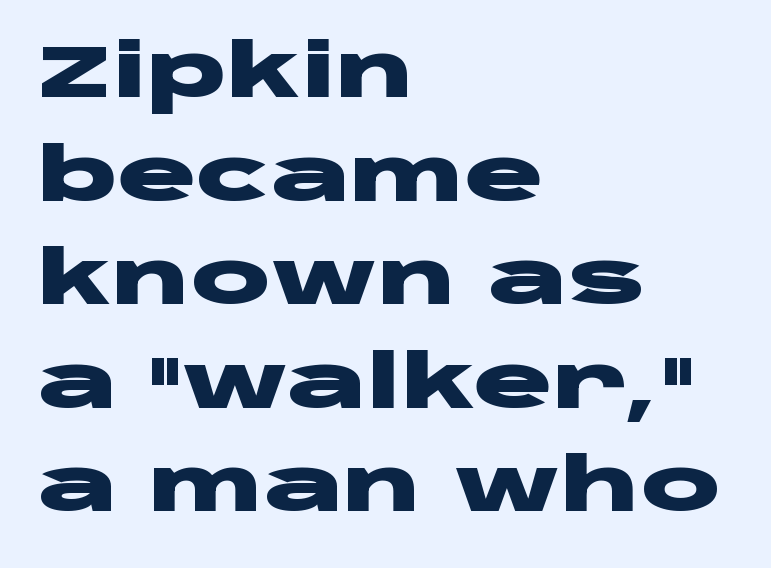
Q: Is the text bold? A: Yes.
Q: Is the text italic (slanted)? A: No, it is upright.
Q: Is the typeface a serif or a sans-serif typeface? A: Sans-serif.
Q: Is the text underlined? A: No.
Q: How is the paragraph aligned? A: Left-aligned.
Q: Is the spacing between letters normal or unusually wide? A: Normal.
Q: Is the spacing between lines tight, normal or loose? A: Normal.
Q: Width (condensed, normal, or wide)? A: Wide.
Q: Stroke contrast? A: Low.
Q: x-height? A: Large.
Q: Monospaced? A: No.
